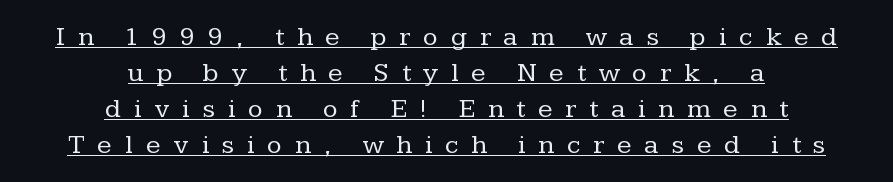
The letterforms sit at book weight or below. Visually the block forms a symmetrical silhouette, jagged on both flanks. One glance says typical: line gaps are just what's usual. Each word looks stretched out because of the extra space between its letters.
